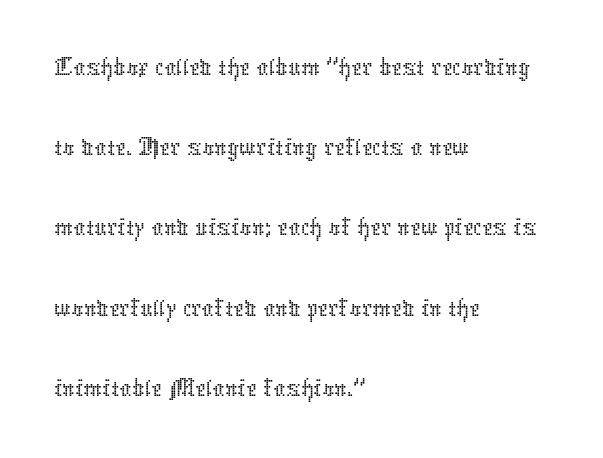
Summary of weight: not heavy and not bold. Glance below the letters and you will spot only blank space. One glance says typical: line gaps are just what's usual. Here the designer chose a conventional face with non-uniform glyph widths.
